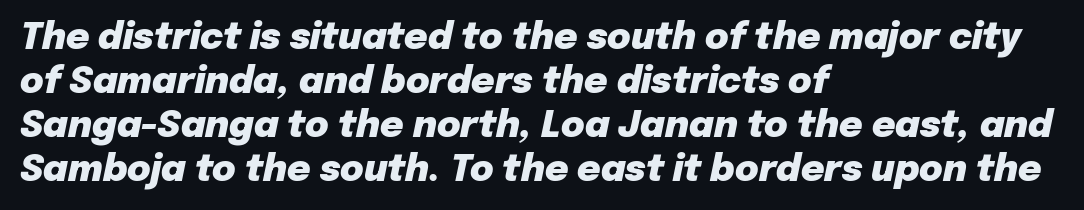
The image shows 36 px heavy type, italic (leaning right); set left-aligned, line spacing 1.22x, normal letter spacing, not underlined; low stroke contrast and a medium x-height.
